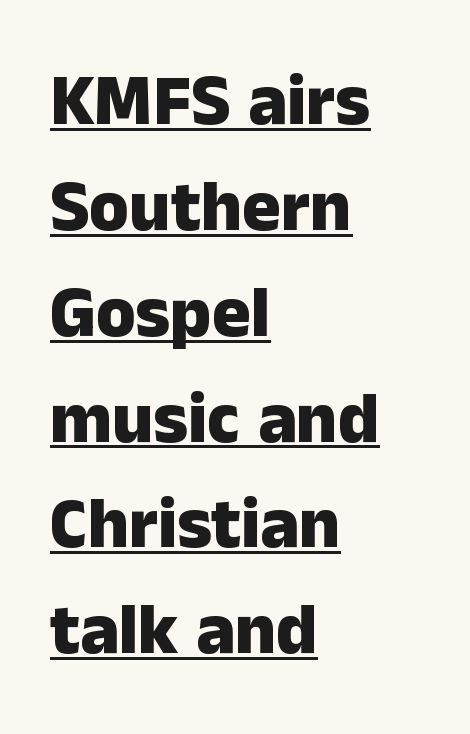
{"serif": "no", "italic": "no", "bold": "yes", "weight": "heavy", "width": "normal", "stroke_contrast": "low", "x_height": "medium", "monospaced": "no", "underline": "yes", "align": "left", "line_spacing": "normal", "line_spacing_ratio": 1.47, "letter_spacing": "normal", "letter_spacing_em": 0.0, "glyph_px": 72}
